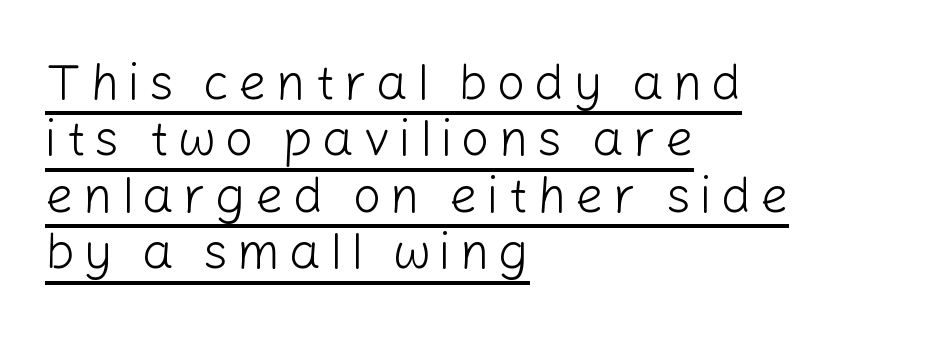
Q: Is the text bold? A: No.
Q: Is the text italic (slanted)? A: No, it is upright.
Q: Is the typeface a serif or a sans-serif typeface? A: Sans-serif.
Q: Is the text underlined? A: Yes.
Q: How is the paragraph aligned? A: Left-aligned.
Q: Is the spacing between lines tight, normal or loose? A: Tight.
Q: Width (condensed, normal, or wide)? A: Normal.
Q: Stroke contrast? A: Low.
Q: x-height? A: Medium.
Q: Monospaced? A: No.
